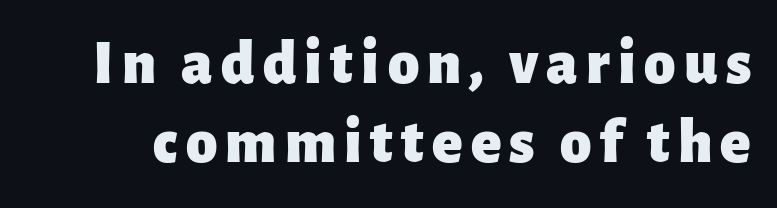
The image shows 63 px heavy sans-serif type, upright; set normal line spacing (1.26x), not underlined; low stroke contrast and a medium x-height.
